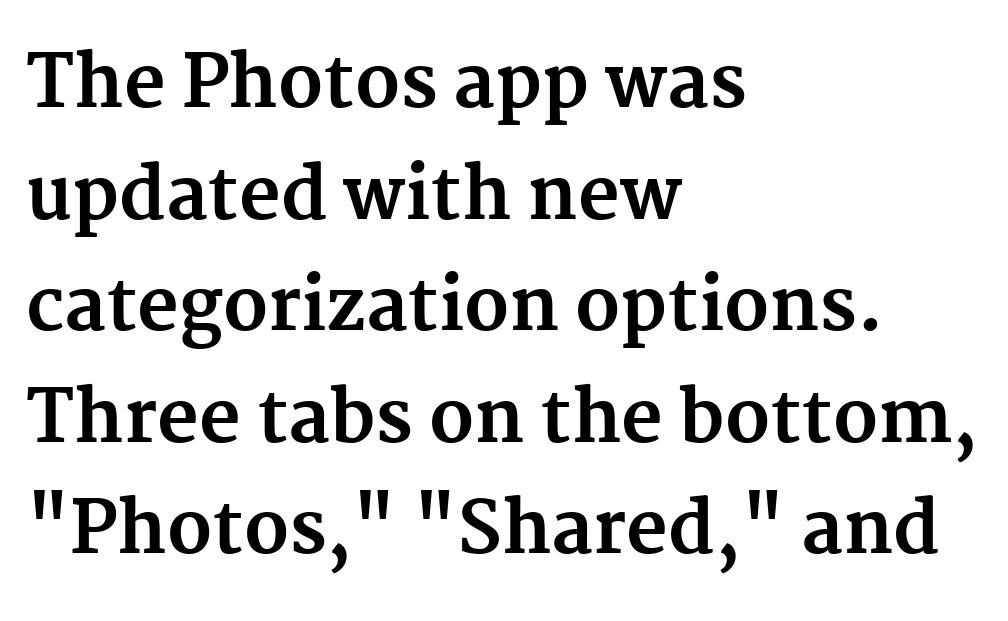
If you drew a line through each stem, it would be perfectly vertical. Varying glyph widths throughout — classic text-font behaviour. You could call the tracking neutral — neither tight nor loose. Decoration check: the copy has no underline. Caption: multi-line text, flush left, ragged right. The rendering shows small feet on the letterforms — a serif design.
